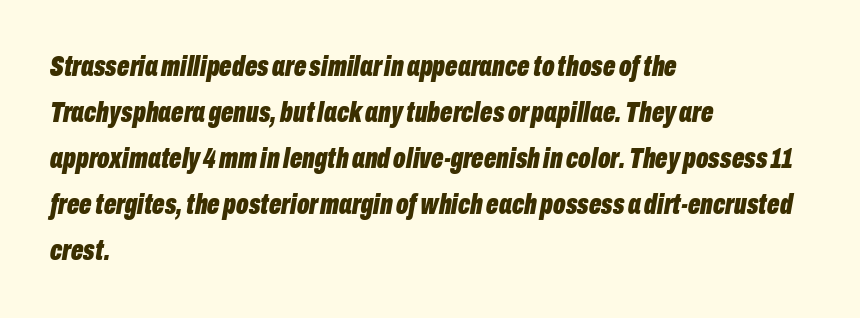
The image shows 29 px bold, condensed type, italic (leaning right); set left-aligned, normal line spacing (1.59x), normal letter spacing, not underlined; low stroke contrast and a medium x-height.
